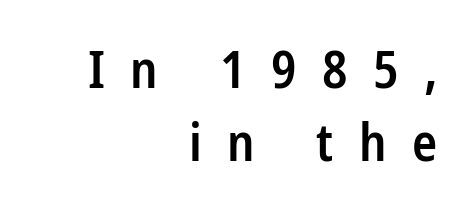
Q: Is the text bold? A: Semi-bold.
Q: Is the text italic (slanted)? A: No, it is upright.
Q: Is the typeface a serif or a sans-serif typeface? A: Sans-serif.
Q: Is the text underlined? A: No.
Q: How is the paragraph aligned? A: Right-aligned.
Q: Is the spacing between letters normal or unusually wide? A: Unusually wide.
Q: Is the spacing between lines tight, normal or loose? A: Normal.
Q: Width (condensed, normal, or wide)? A: Condensed.
Q: Stroke contrast? A: Low.
Q: x-height? A: Medium.
Q: Monospaced? A: No.
